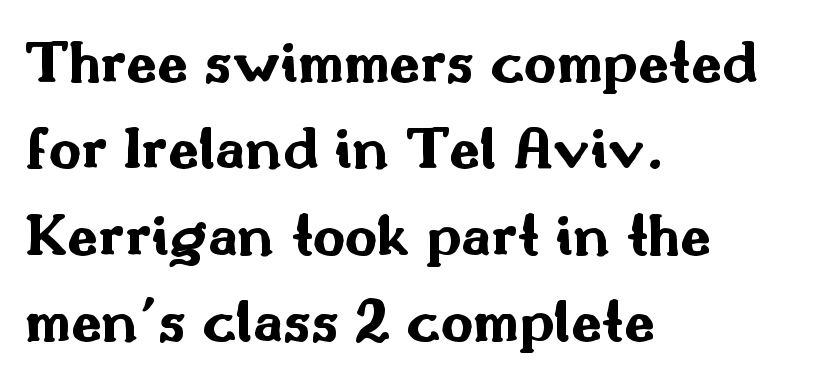
Q: Is the text bold? A: Yes.
Q: Is the text italic (slanted)? A: No, it is upright.
Q: Is the typeface a serif or a sans-serif typeface? A: Sans-serif.
Q: Is the text underlined? A: No.
Q: How is the paragraph aligned? A: Left-aligned.
Q: Is the spacing between letters normal or unusually wide? A: Normal.
Q: Is the spacing between lines tight, normal or loose? A: Normal.
Q: Width (condensed, normal, or wide)? A: Wide.
Q: Stroke contrast? A: Medium.
Q: x-height? A: Small.
Q: Monospaced? A: No.
